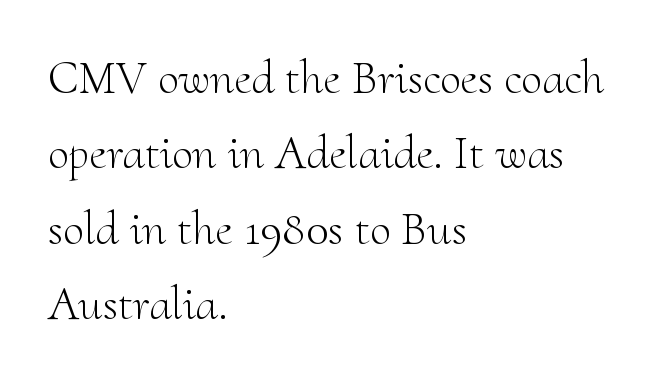
The image shows 48 px light serif type, upright; set left-aligned, normal line spacing (1.57x), normal letter spacing, not underlined; medium stroke contrast and a small x-height.
